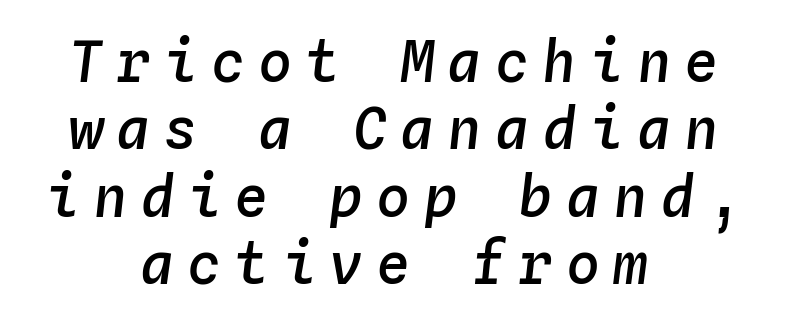
{"italic": "yes", "lean": "right", "slant_degrees": 4, "bold": "semi", "weight": "semibold", "width": "normal", "stroke_contrast": "low", "x_height": "medium", "monospaced": "yes", "underline": "no", "align": "center", "line_spacing_ratio": 1.18, "letter_spacing": "wide", "letter_spacing_em": 0.23, "glyph_px": 57}
